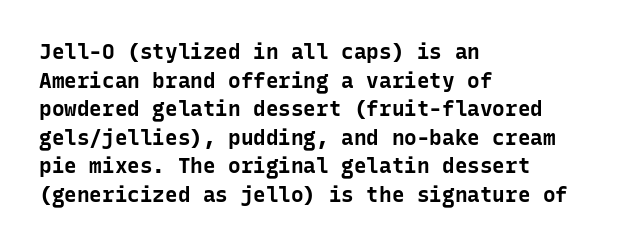
Q: Is the text bold? A: Yes.
Q: Is the text italic (slanted)? A: No, it is upright.
Q: Is the text underlined? A: No.
Q: How is the paragraph aligned? A: Left-aligned.
Q: Is the spacing between letters normal or unusually wide? A: Normal.
Q: Is the spacing between lines tight, normal or loose? A: Normal.
